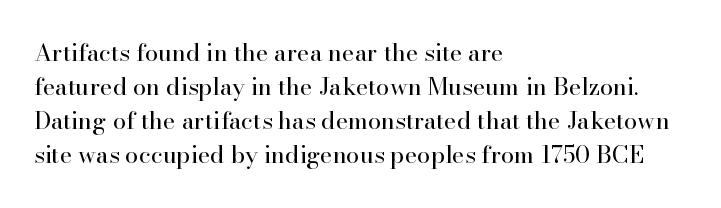
{"italic": "no", "bold": "no", "underline": "no", "align": "left", "line_spacing": "normal", "line_spacing_ratio": 1.42, "letter_spacing": "normal", "letter_spacing_em": 0.0, "glyph_px": 24}
